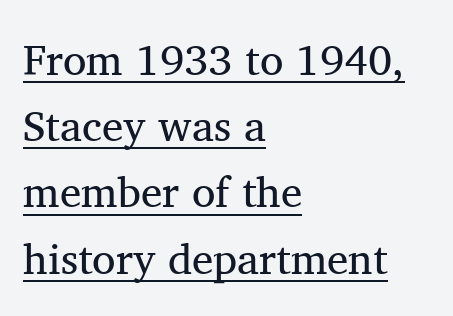
Q: Is the text bold? A: No.
Q: Is the text italic (slanted)? A: No, it is upright.
Q: Is the typeface a serif or a sans-serif typeface? A: Serif.
Q: Is the text underlined? A: Yes.
Q: How is the paragraph aligned? A: Left-aligned.
Q: Is the spacing between letters normal or unusually wide? A: Normal.
Q: Is the spacing between lines tight, normal or loose? A: Normal.
Q: Width (condensed, normal, or wide)? A: Normal.
Q: Stroke contrast? A: Medium.
Q: x-height? A: Medium.
Q: Monospaced? A: No.
